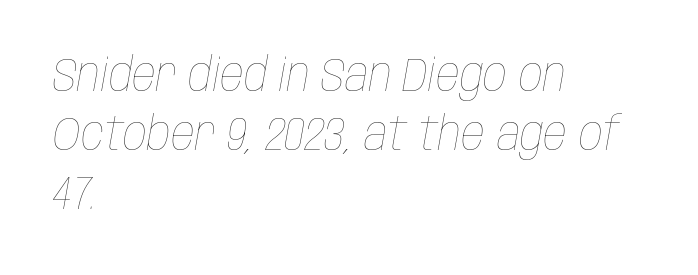
{"italic": "yes", "lean": "right", "slant_degrees": 10, "bold": "no", "weight": "thin", "width": "condensed", "stroke_contrast": "low", "x_height": "large", "monospaced": "no", "underline": "no", "align": "left", "line_spacing": "normal", "line_spacing_ratio": 1.26, "letter_spacing": "normal", "letter_spacing_em": 0.0, "glyph_px": 47}
